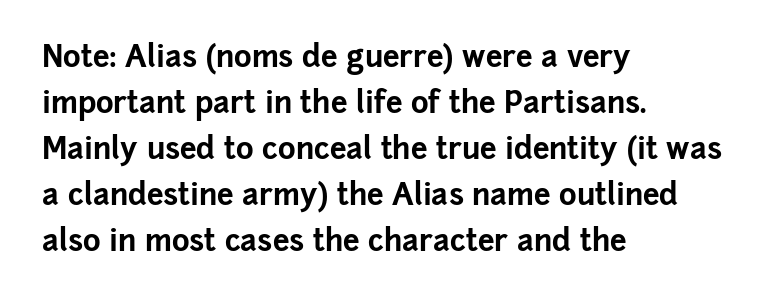
The rag falls on the right side of this text block. Italic: no, the glyphs are upright roman. This sample has the flowing, uneven cadence of proportional lettering. No feet cap the strokes, marking this as sans-serif type.
